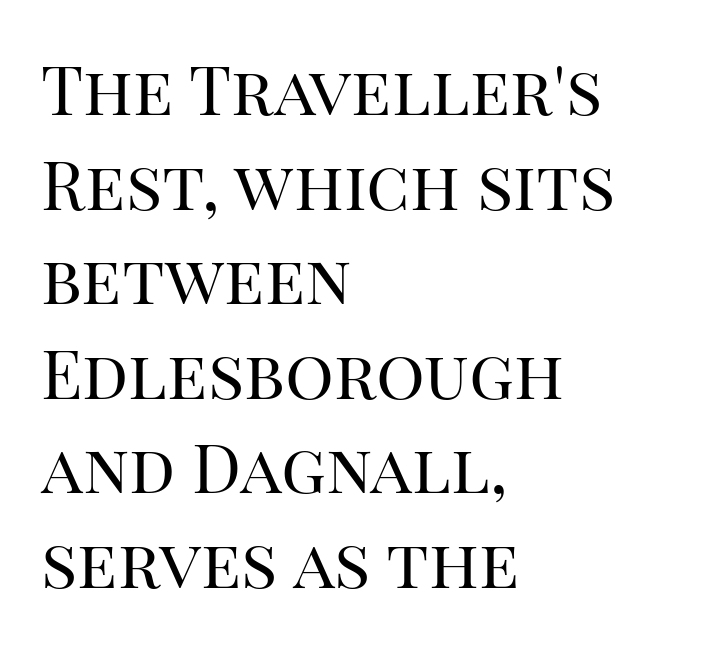
These lines are rendered in a variable-pitch font. Is there much room between lines? A standard amount, neither cramped nor airy. The zone under the glyphs is completely vacant. The typesetter chose a ragged-right arrangement here.
